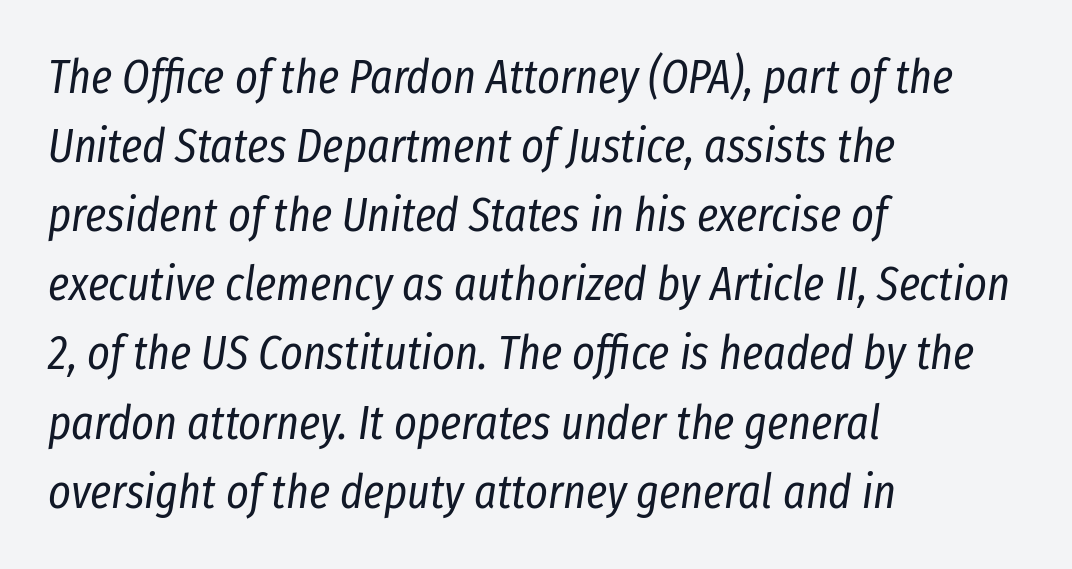
{"italic": "yes", "lean": "right", "slant_degrees": 8, "bold": "no", "weight": "regular", "width": "condensed", "stroke_contrast": "low", "x_height": "medium", "monospaced": "no", "underline": "no", "align": "left", "line_spacing": "normal", "line_spacing_ratio": 1.44, "letter_spacing": "normal", "letter_spacing_em": 0.0, "glyph_px": 48}
